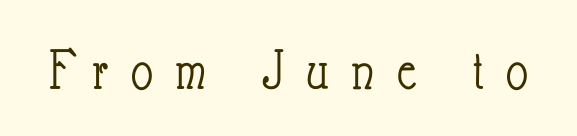
{"italic": "no", "bold": "no", "weight": "light", "width": "condensed", "stroke_contrast": "low", "x_height": "small", "monospaced": "no", "underline": "no", "letter_spacing": "wide", "letter_spacing_em": 0.37, "glyph_px": 60}
